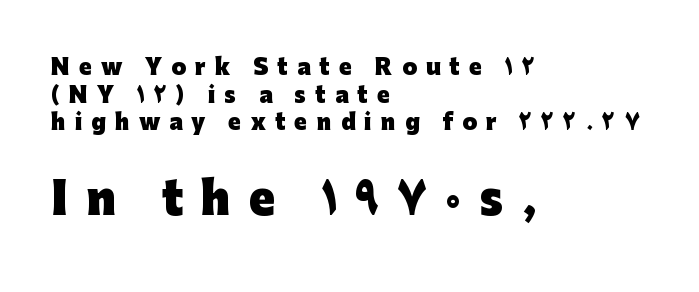
{"serif": "no", "italic": "no", "bold": "yes", "weight": "heavy", "width": "normal", "stroke_contrast": "low", "x_height": "medium", "monospaced": "no", "underline": "no", "align": "left", "line_spacing": "normal", "line_spacing_ratio": 1.31, "letter_spacing": "wide", "letter_spacing_em": 0.44, "larger_block": "second", "size_ratio": 2.0, "glyph_px": 42}
